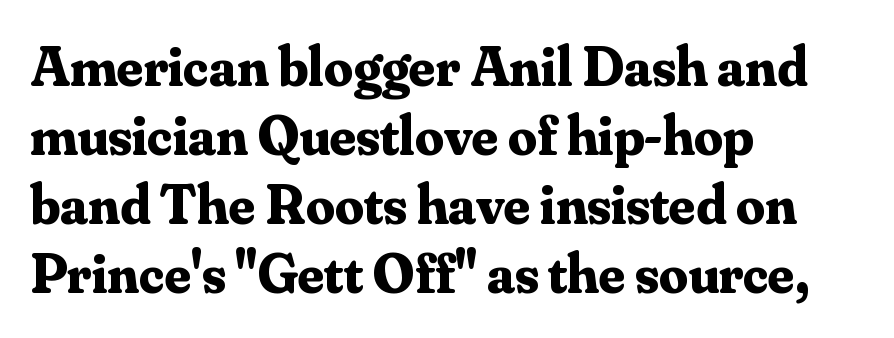
{"serif": "yes", "italic": "no", "bold": "yes", "weight": "bold", "width": "normal", "stroke_contrast": "medium", "x_height": "small", "monospaced": "no", "underline": "no", "align": "left", "line_spacing_ratio": 1.21, "letter_spacing": "normal", "letter_spacing_em": 0.0, "glyph_px": 57}
